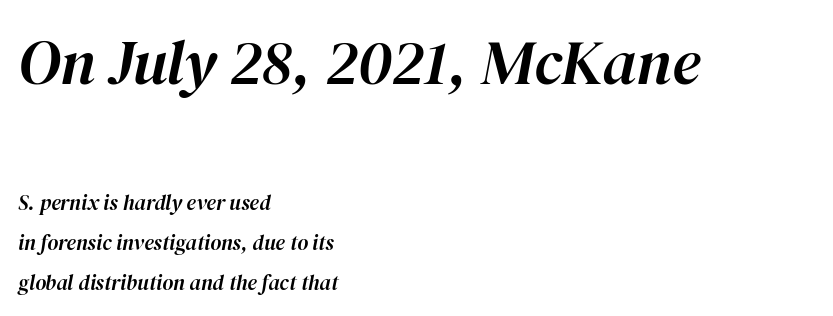
The image shows 63 px text type, italic (leaning right); set left-aligned, loose line spacing (1.9x), normal letter spacing, not underlined; the first (top) block is 3.0x larger; high stroke contrast and a medium x-height.
